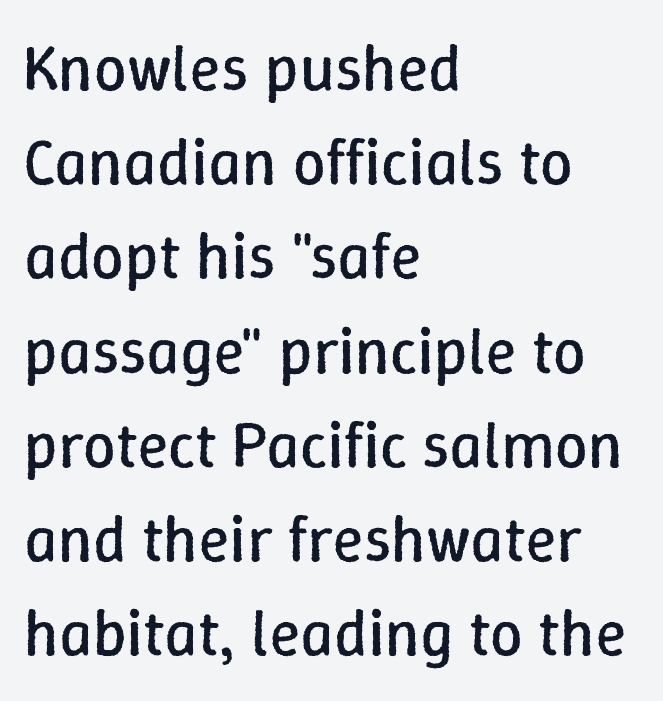
The image shows 65 px regular-weight type, upright; set left-aligned, normal line spacing (1.45x), normal letter spacing, not underlined; low stroke contrast and a medium x-height.
